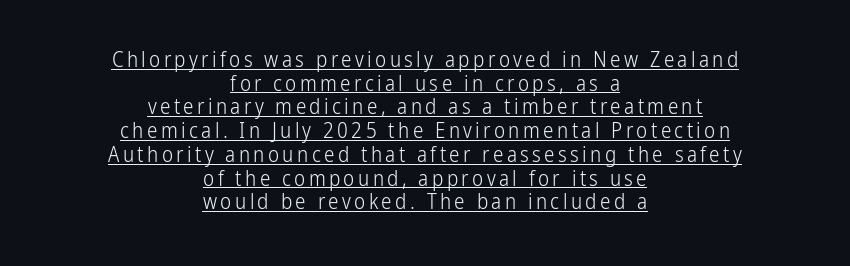
The image shows 21 px text type, upright; set centered, tight line spacing (1.13x), underlined.
